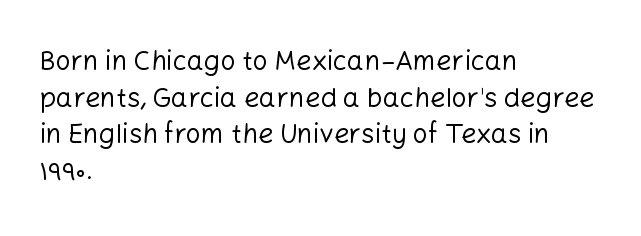
Q: Is the text bold? A: No.
Q: Is the text italic (slanted)? A: No, it is upright.
Q: Is the text underlined? A: No.
Q: How is the paragraph aligned? A: Left-aligned.
Q: Is the spacing between letters normal or unusually wide? A: Normal.
Q: Is the spacing between lines tight, normal or loose? A: Normal.
